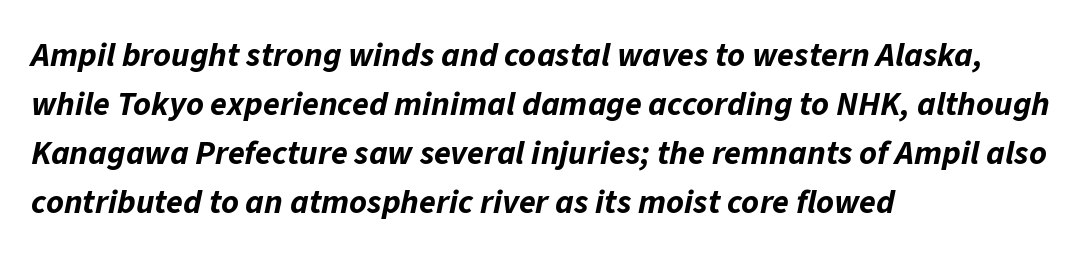
The image shows 34 px bold type, italic (leaning right); set left-aligned, normal line spacing (1.44x), normal letter spacing, not underlined; low stroke contrast and a medium x-height.
